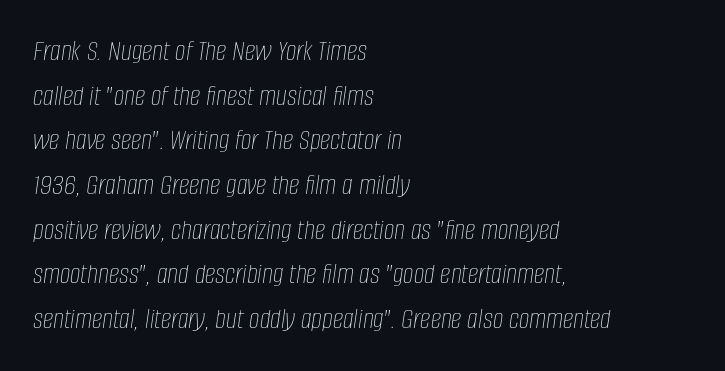
The image shows 30 px thin, condensed type, italic (leaning right); set left-aligned, normal line spacing (1.49x), normal letter spacing, not underlined; low stroke contrast and a large x-height.
